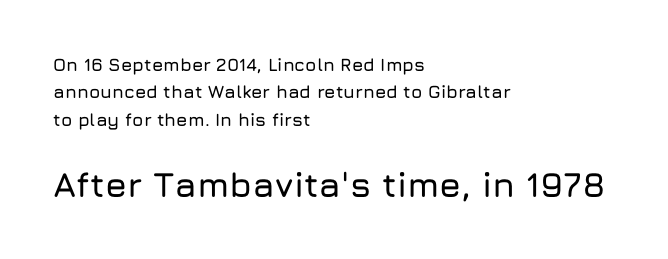
The rendering uses natural spacing where letterforms have individual widths. Does the type have serifs? No, each stem ends abruptly. The block sitting lower on the canvas is the one with enlarged characters. If you drew a ruler down the left edge, every line would touch it. Students, observe: this is what conventionally led text looks like. Notice how the stems are strictly vertical — no italics here.
